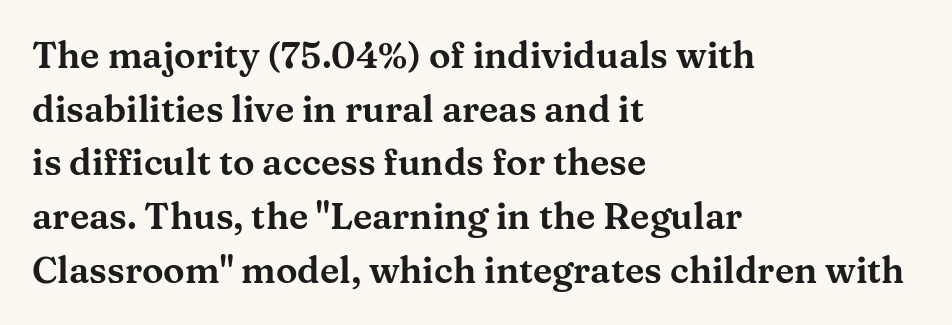
{"serif": "yes", "italic": "no", "width": "wide", "stroke_contrast": "medium", "x_height": "medium", "monospaced": "no", "underline": "no", "align": "left", "line_spacing": "normal", "line_spacing_ratio": 1.49, "letter_spacing": "normal", "letter_spacing_em": 0.0, "glyph_px": 36}
